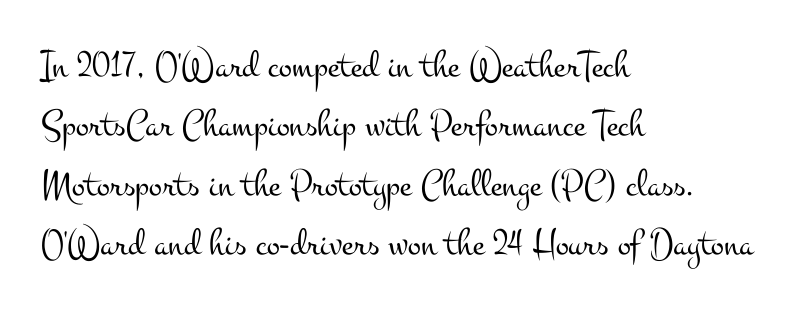
A typesetter would label this face a serif. Compared with typical body copy, the letter spacing here is the same. Normally led — the rows are evenly, conventionally spaced. Line beginnings align vertically; line endings do not. Bold? No — there's no thickening of the strokes.
